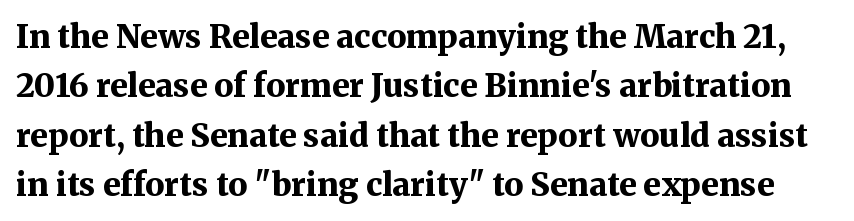
{"serif": "yes", "italic": "no", "bold": "yes", "weight": "bold", "width": "normal", "stroke_contrast": "medium", "x_height": "medium", "monospaced": "no", "underline": "no", "line_spacing": "normal", "line_spacing_ratio": 1.54, "letter_spacing": "normal", "letter_spacing_em": 0.0, "glyph_px": 32}
